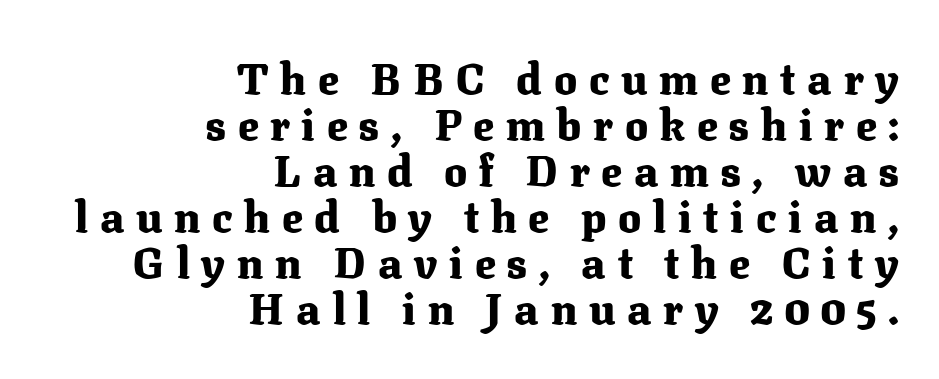
Typesetter's note: full bold, strokes at maximum text heaviness. Leading: reduced. Varying glyph widths throughout — classic text-font behaviour. Note: serifs present on the glyphs.
